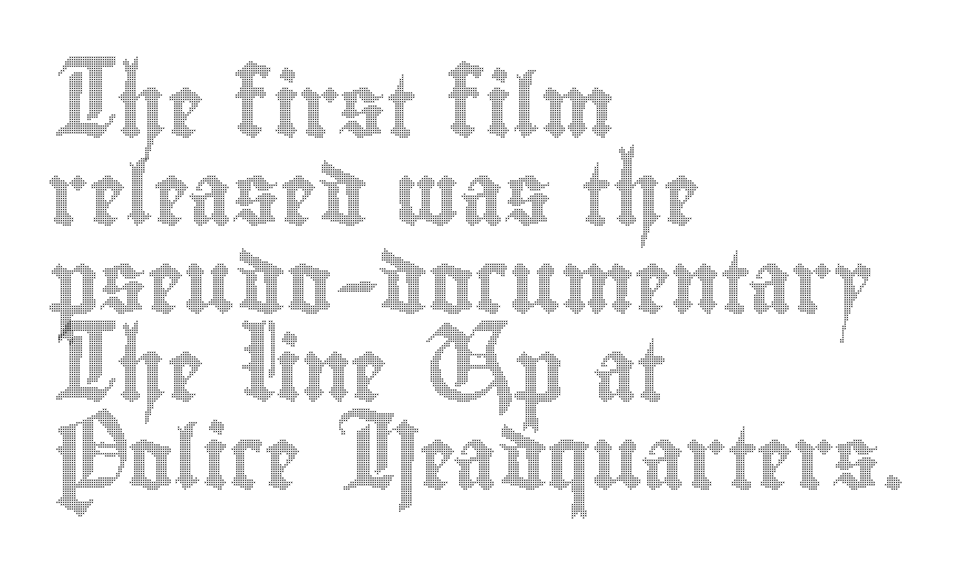
Short note: letters normally spaced. If you measured baseline to baseline, you'd find a middling distance. The specimen reads as upright at a glance. The passage is arranged the way most books set body copy — flush left. Unmarked baselines from the first word to the last. Think of a printed novel: that variable character pitch is what you see here.
